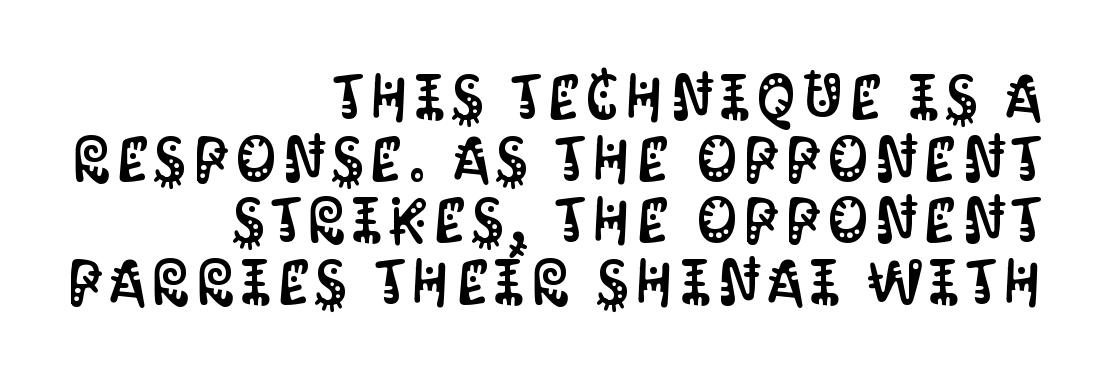
It's the straight-up-and-down kind of type. Summary of vertical rhythm: compact, with narrow interline spacing. The glyphs in this specimen are sans serif. Proportional: the letters do not fall into vertical columns.
